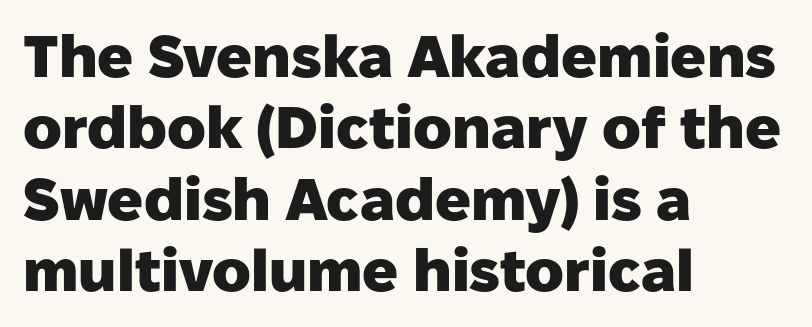
The image shows 59 px heavy sans-serif type, upright; set left-aligned, line spacing 1.21x, normal letter spacing, not underlined; low stroke contrast and a medium x-height.
